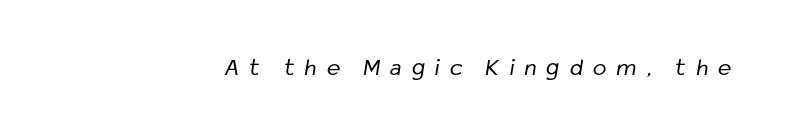
The image shows 25 px text type; set unusually wide letter spacing (+0.42 em), not underlined.
